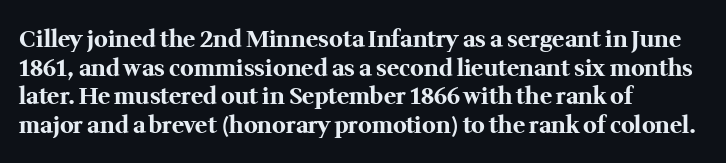
Q: Is the text bold? A: Yes.
Q: Is the text italic (slanted)? A: No, it is upright.
Q: Is the text underlined? A: No.
Q: How is the paragraph aligned? A: Left-aligned.
Q: Is the spacing between letters normal or unusually wide? A: Normal.
